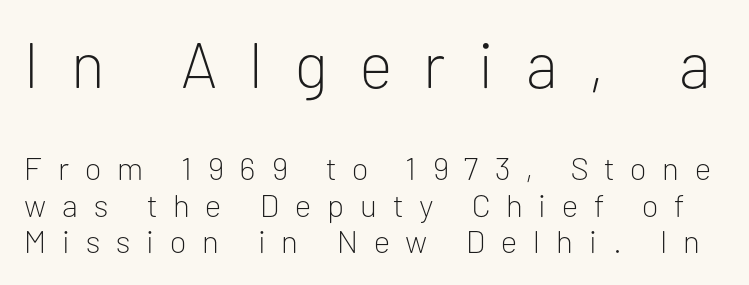
{"serif": "no", "italic": "no", "bold": "no", "weight": "light", "width": "normal", "stroke_contrast": "low", "x_height": "medium", "monospaced": "no", "underline": "no", "line_spacing": "tight", "line_spacing_ratio": 1.14, "letter_spacing": "wide", "letter_spacing_em": 0.5, "larger_block": "first", "size_ratio": 2.0, "glyph_px": 64}
